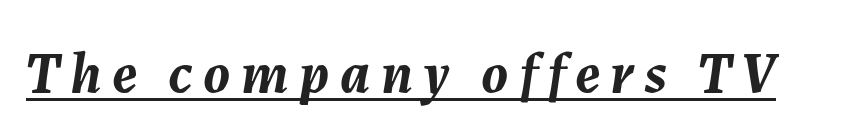
This is heavy type, rendered in bold. Emphasis-style slanted type is in use. The string is rendered with underlining switched on. Proportional: the letters do not fall into vertical columns.
